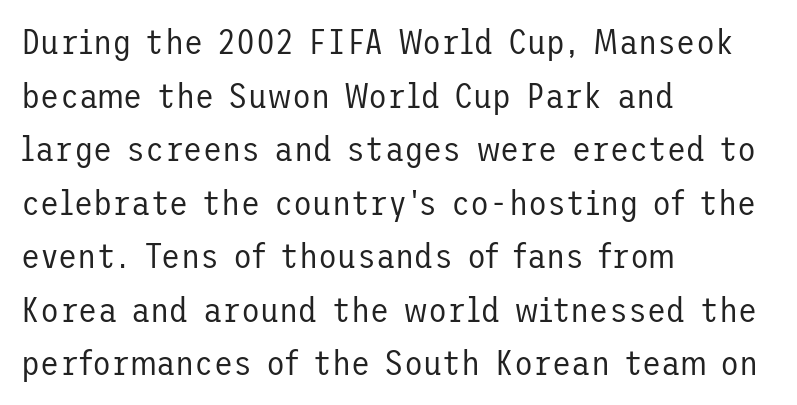
Posture: upright roman. One-word summary of the alignment: left. Summary of weight: not heavy and not bold. The rendering keeps characters at their native spacing. Type without underlining.
